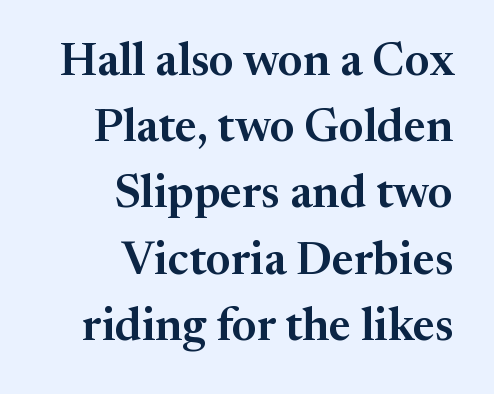
{"serif": "yes", "italic": "no", "width": "normal", "stroke_contrast": "medium", "x_height": "medium", "monospaced": "no", "underline": "no", "align": "right", "line_spacing": "normal", "line_spacing_ratio": 1.44, "letter_spacing": "normal", "letter_spacing_em": 0.0, "glyph_px": 46}
